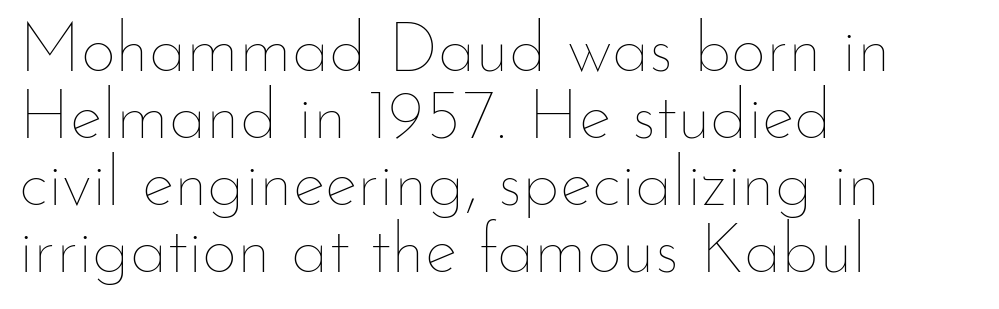
The image shows 69 px thin type, upright; set left-aligned, tight line spacing (0.97x), normal letter spacing, not underlined; low stroke contrast and a small x-height.
